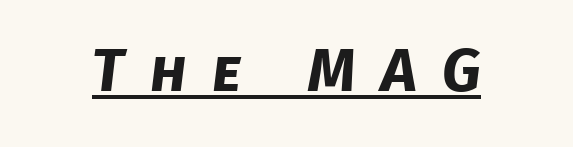
This rendering features underlined lettering. The glyphs in this specimen are sans serif. Each word looks stretched out because of the extra space between its letters. On the weight axis this lands at bold, roughly 700. Spacing verdict: proportional, widths tailored to each character.
